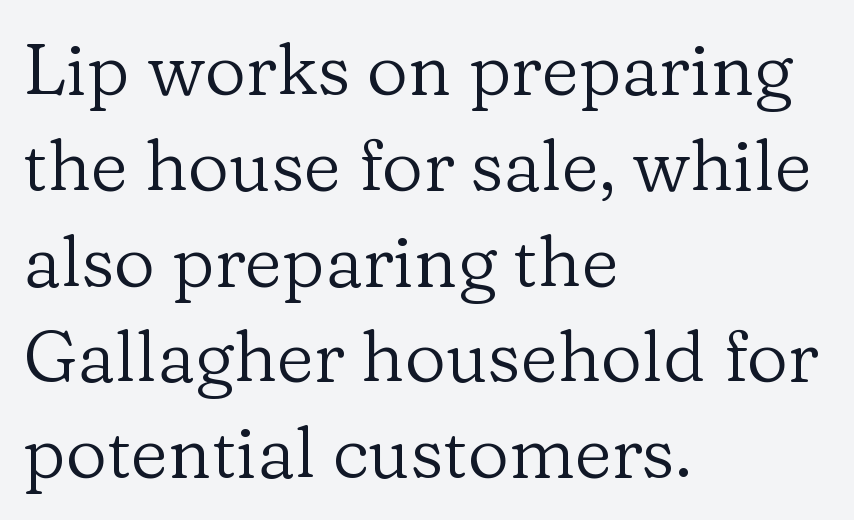
The image shows 72 px regular-weight serif type, upright; set left-aligned, normal line spacing (1.33x), normal letter spacing, not underlined; low stroke contrast and a medium x-height.
